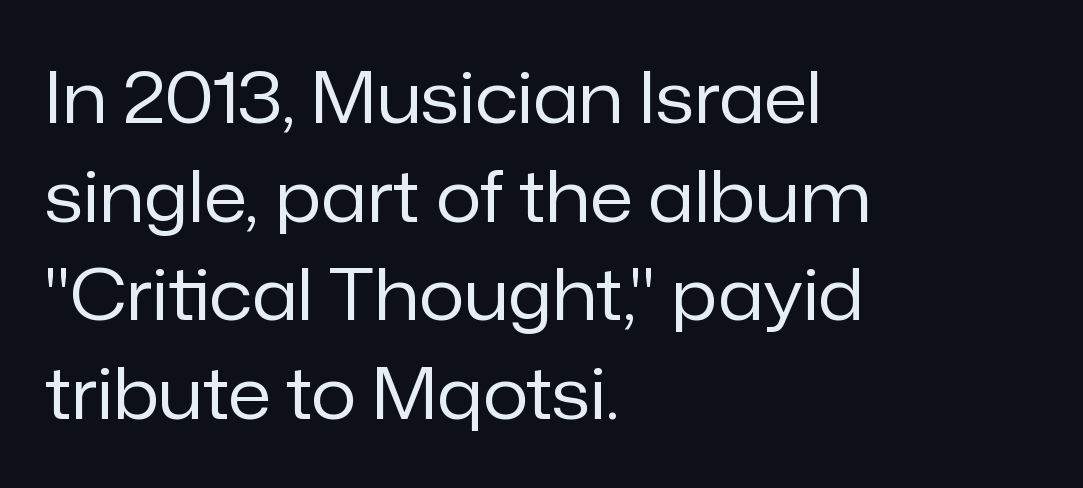
The image shows 71 px regular-weight sans-serif type, upright; set left-aligned, normal line spacing (1.39x), normal letter spacing, not underlined; low stroke contrast and a medium x-height.
